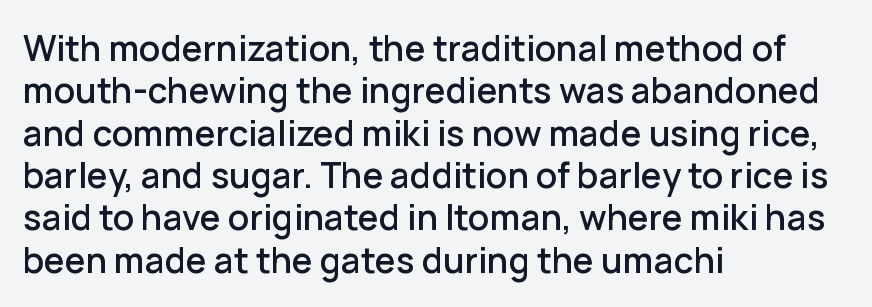
{"serif": "no", "italic": "no", "width": "normal", "stroke_contrast": "low", "x_height": "medium", "monospaced": "no", "underline": "no", "align": "left", "line_spacing_ratio": 1.21, "letter_spacing": "normal", "letter_spacing_em": 0.0, "glyph_px": 35}
